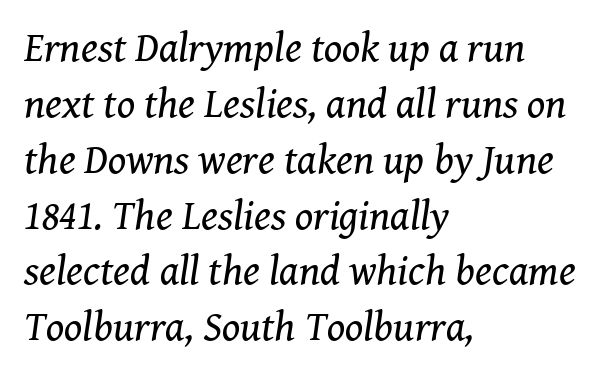
{"serif": "yes", "italic": "yes", "lean": "right", "slant_degrees": 8, "bold": "no", "weight": "regular", "width": "normal", "stroke_contrast": "medium", "x_height": "medium", "monospaced": "no", "underline": "no", "align": "left", "line_spacing": "normal", "line_spacing_ratio": 1.33, "letter_spacing": "normal", "letter_spacing_em": 0.0, "glyph_px": 42}
